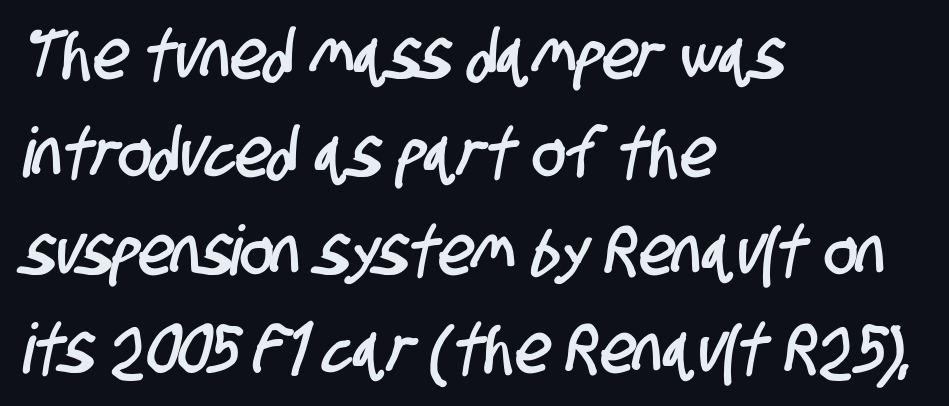
Q: Is the typeface a serif or a sans-serif typeface? A: Sans-serif.
Q: Is the text underlined? A: No.
Q: How is the paragraph aligned? A: Left-aligned.
Q: Is the spacing between letters normal or unusually wide? A: Normal.
Q: Is the spacing between lines tight, normal or loose? A: Normal.
Q: Width (condensed, normal, or wide)? A: Condensed.
Q: Stroke contrast? A: Low.
Q: x-height? A: Large.
Q: Monospaced? A: No.
